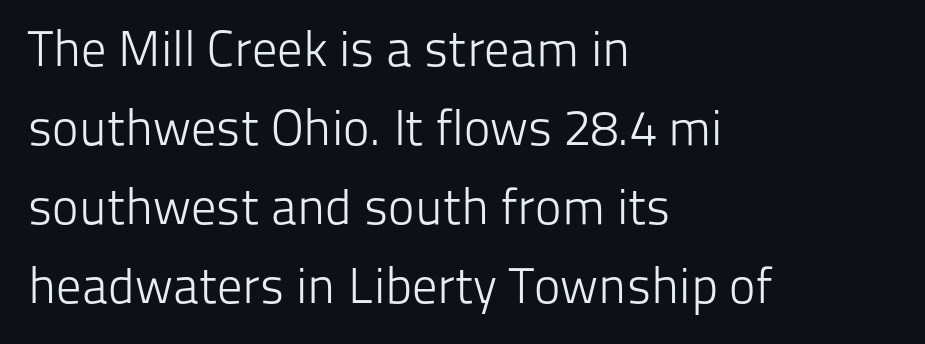
The image shows 50 px light sans-serif type, upright; set left-aligned, normal line spacing (1.58x), normal letter spacing, not underlined; low stroke contrast and a medium x-height.
